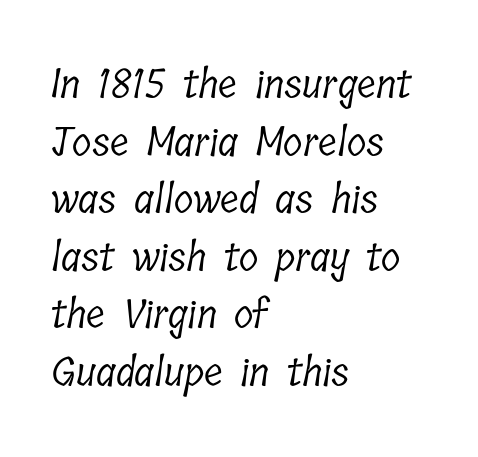
The image shows 40 px light, condensed serif type; set left-aligned, normal line spacing (1.44x), normal letter spacing, not underlined; low stroke contrast and a medium x-height.
